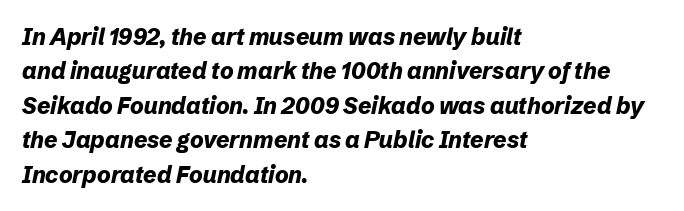
{"italic": "yes", "lean": "right", "slant_degrees": 12, "bold": "yes", "underline": "no", "align": "left", "line_spacing": "normal", "line_spacing_ratio": 1.5, "letter_spacing": "normal", "letter_spacing_em": 0.0, "glyph_px": 23}
